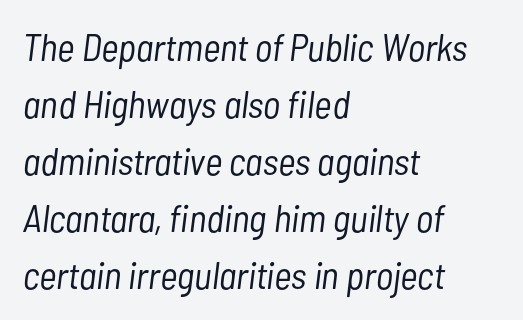
It's the slanting kind of type. Interline gaps are of average width in this sample. Every row of glyphs begins at an identical x-position on the left. This sample has the flowing, uneven cadence of proportional lettering.
